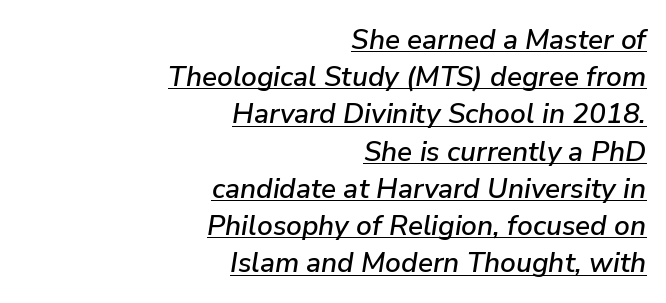
The image shows 28 px text type, italic (leaning right); set right-aligned, normal line spacing (1.33x), normal letter spacing, underlined; low stroke contrast and a medium x-height.
